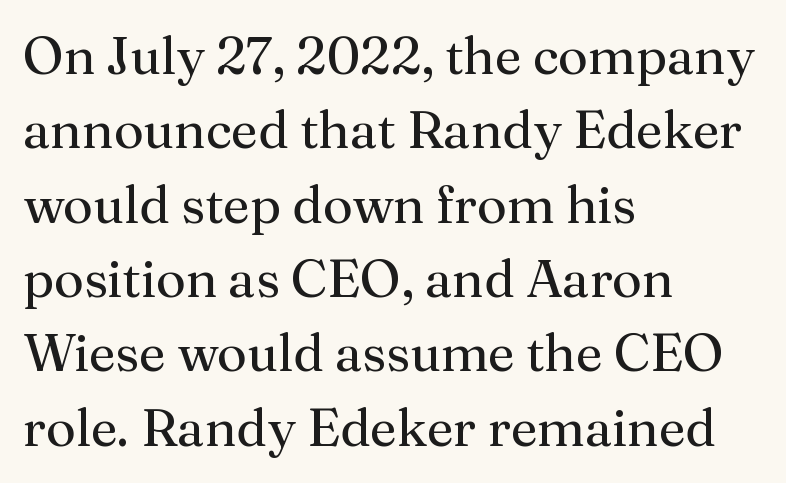
{"serif": "yes", "italic": "no", "bold": "no", "weight": "regular", "width": "normal", "stroke_contrast": "medium", "x_height": "medium", "monospaced": "no", "underline": "no", "align": "left", "line_spacing": "normal", "line_spacing_ratio": 1.43, "letter_spacing": "normal", "letter_spacing_em": 0.0, "glyph_px": 52}
